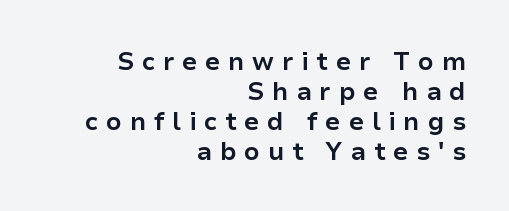
{"italic": "no", "bold": "yes", "underline": "no", "align": "right", "line_spacing_ratio": 1.2, "letter_spacing": "wide", "letter_spacing_em": 0.31, "glyph_px": 25}
